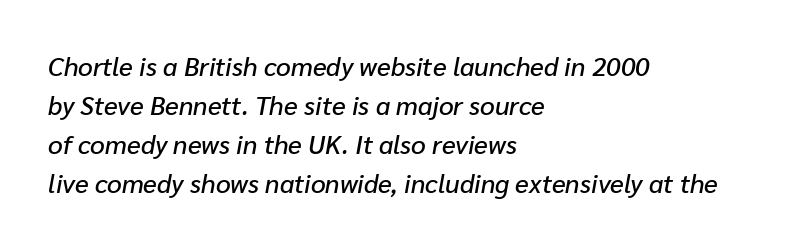
Italic? Definitely — the glyphs are oblique. No word sits above an underline. The text block is weighted toward the left margin, trailing off unevenly rightward. Baseline-to-baseline distance is the conventional proportion of letter height. Letter spacing: default.
